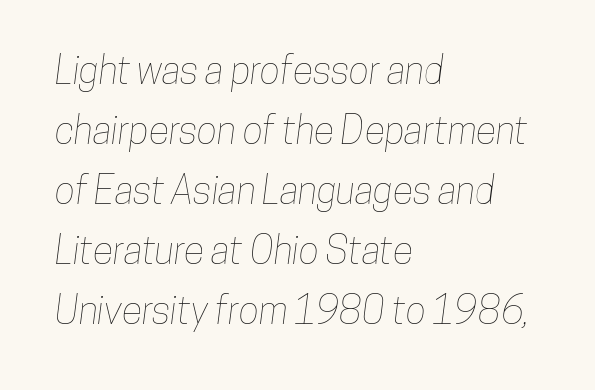
The image shows 38 px condensed type; set left-aligned, normal line spacing (1.58x), normal letter spacing, not underlined; low stroke contrast and a medium x-height.
